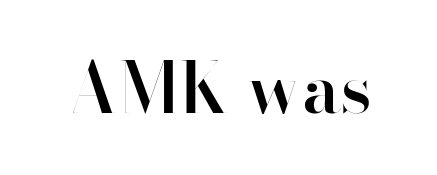
Tracking here is standard; glyphs follow each other at the usual distance. Words float on clear page, feet unadorned. Each letter keeps its own natural width here, so spacing adapts to shape. Letterform terminals end flat and unadorned throughout the passage. Style check: upright. A fair bit of extra ink — the face is semibold, not bold.
